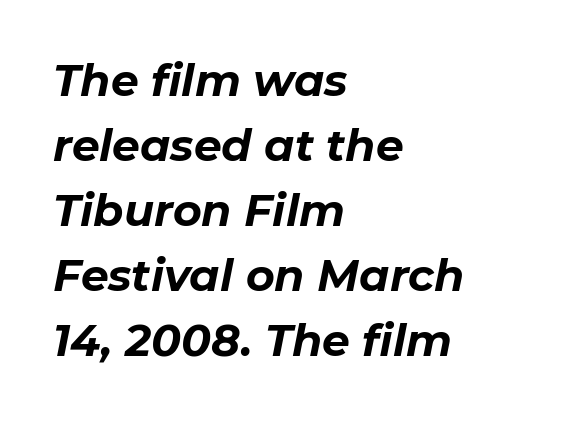
The image shows 44 px bold type, italic (leaning right); set left-aligned, normal line spacing (1.48x), normal letter spacing, not underlined; low stroke contrast and a medium x-height.
